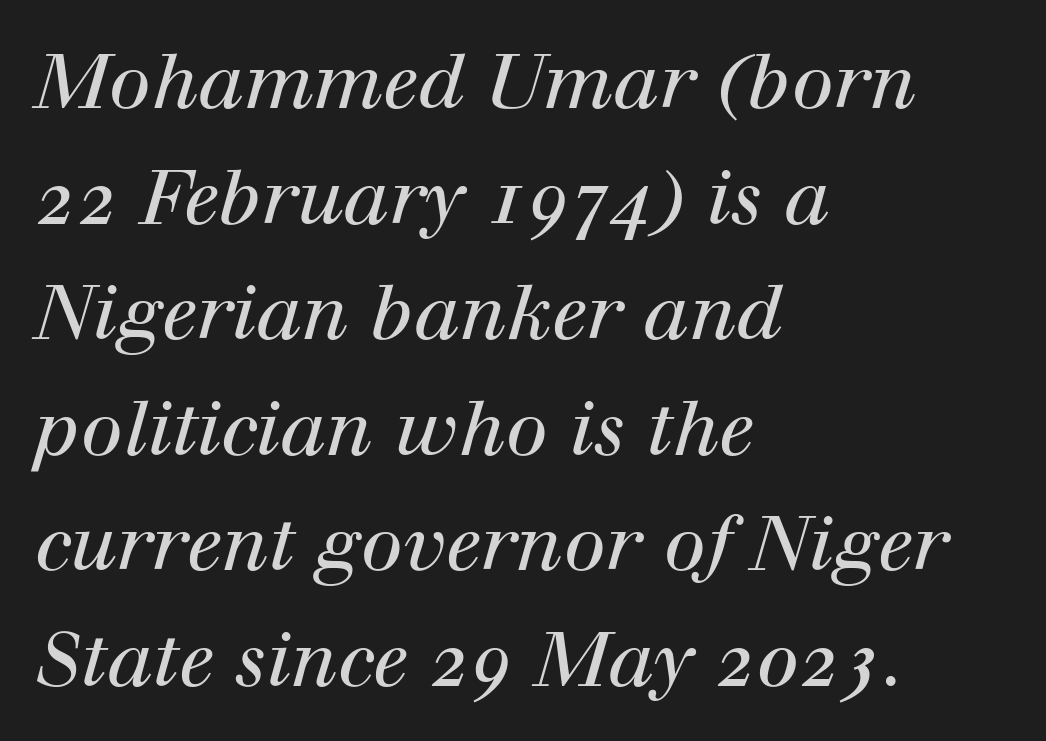
Q: Is the text bold? A: No.
Q: Is the text italic (slanted)? A: Yes, it leans right by about 12 degrees.
Q: Is the typeface a serif or a sans-serif typeface? A: Serif.
Q: Is the text underlined? A: No.
Q: How is the paragraph aligned? A: Left-aligned.
Q: Is the spacing between letters normal or unusually wide? A: Normal.
Q: Is the spacing between lines tight, normal or loose? A: Normal.
Q: Width (condensed, normal, or wide)? A: Normal.
Q: Stroke contrast? A: High.
Q: x-height? A: Medium.
Q: Monospaced? A: No.
